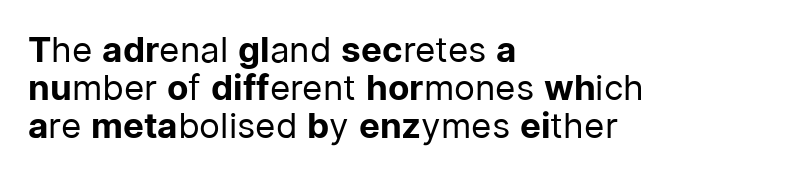
{"serif": "no", "italic": "no", "bold": "no", "weight": "regular", "width": "normal", "stroke_contrast": "low", "x_height": "medium", "monospaced": "no", "underline": "no", "align": "left", "line_spacing": "tight", "line_spacing_ratio": 1.08, "letter_spacing": "normal", "letter_spacing_em": 0.0, "glyph_px": 35}
